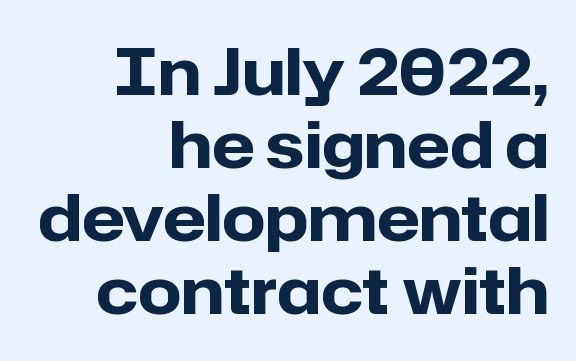
The image shows 63 px heavy sans-serif type, upright; set right-aligned, line spacing 1.16x, normal letter spacing, not underlined; low stroke contrast and a medium x-height.
